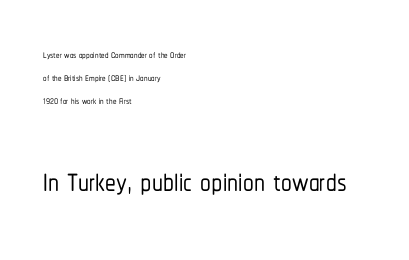
{"serif": "no", "italic": "no", "width": "condensed", "stroke_contrast": "low", "x_height": "medium", "monospaced": "no", "underline": "no", "align": "left", "line_spacing": "normal", "line_spacing_ratio": 1.65, "letter_spacing": "normal", "letter_spacing_em": 0.0, "larger_block": "second", "size_ratio": 3.07, "glyph_px": 43}
